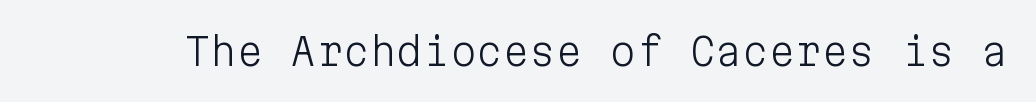
{"serif": "no", "italic": "no", "bold": "no", "weight": "light", "width": "normal", "stroke_contrast": "low", "x_height": "medium", "monospaced": "yes", "underline": "no", "letter_spacing": "normal", "letter_spacing_em": 0.0, "glyph_px": 38}
